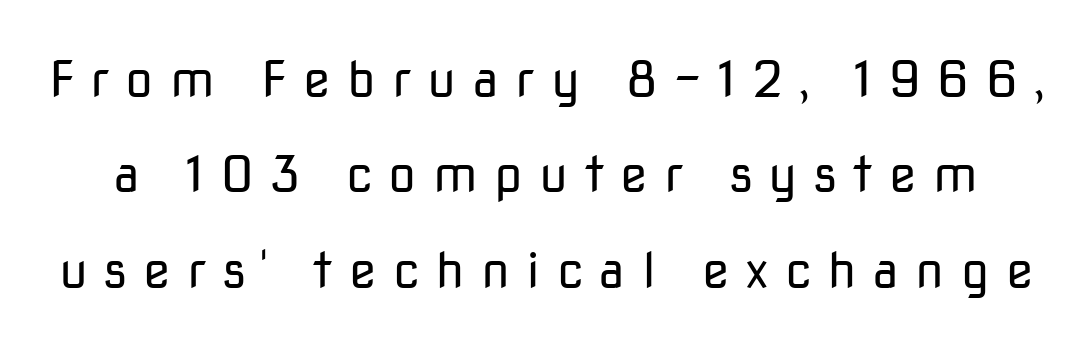
The image shows 50 px regular-weight sans-serif type, upright; set loose line spacing (1.91x), unusually wide letter spacing (+0.33 em), not underlined; low stroke contrast and a medium x-height.
